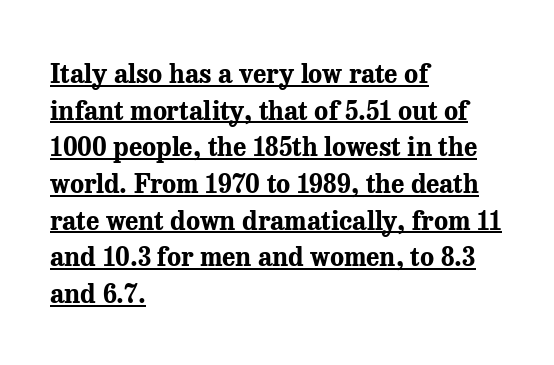
The image shows 26 px bold type, upright; set left-aligned, normal line spacing (1.41x), normal letter spacing, underlined.
